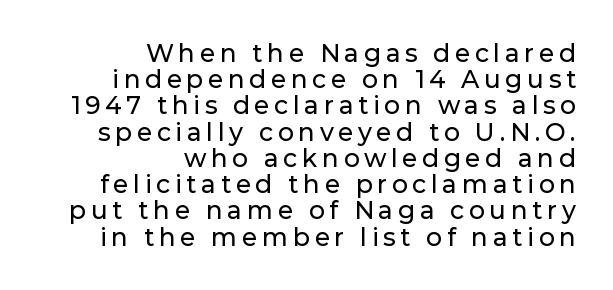
Rows of type sit shoulder to shoulder in the vertical direction. Typeset ragged left — the right edge is the straight one. If you drew a line through each stem, it would be perfectly vertical. Has an underline been added? It has not.
